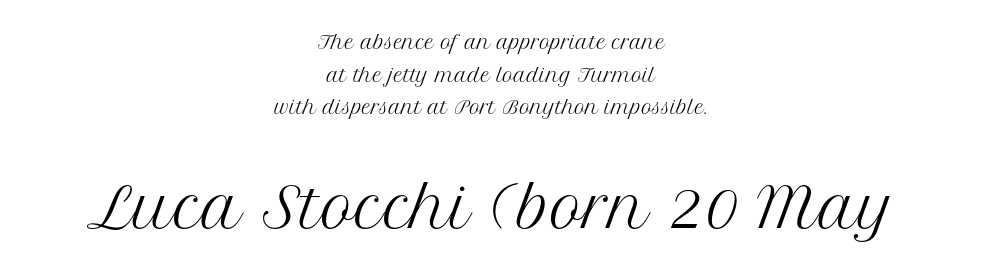
Q: Is the text bold? A: No.
Q: Is the text italic (slanted)? A: Yes.
Q: Is the typeface a serif or a sans-serif typeface? A: Serif.
Q: Is the text underlined? A: No.
Q: How is the paragraph aligned? A: Centered.
Q: Is the spacing between letters normal or unusually wide? A: Normal.
Q: Which block of text is set in a larger size, the first (top) or the second (bottom)? A: The second (bottom) one.
Q: Width (condensed, normal, or wide)? A: Normal.
Q: Stroke contrast? A: Medium.
Q: x-height? A: Medium.
Q: Monospaced? A: No.
